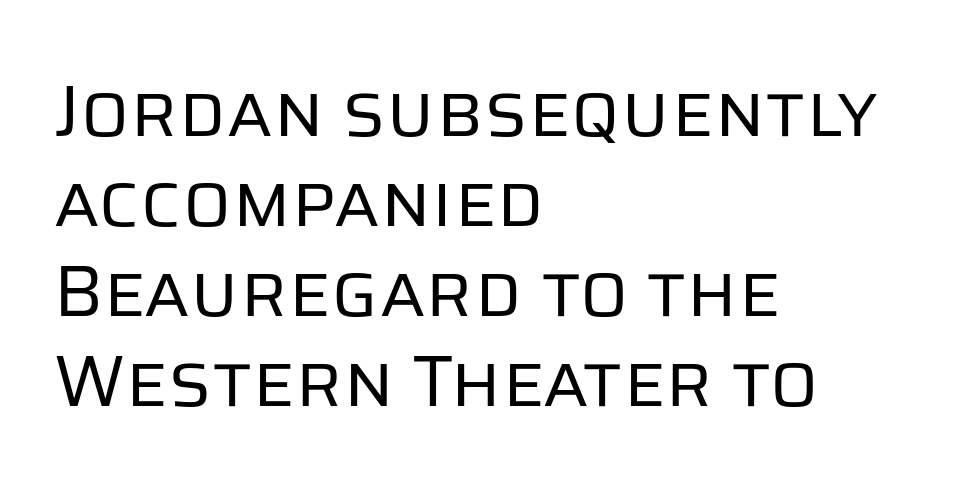
The image shows 72 px regular-weight sans-serif type, upright; set left-aligned, normal line spacing (1.25x), normal letter spacing, not underlined; low stroke contrast and a large x-height.
